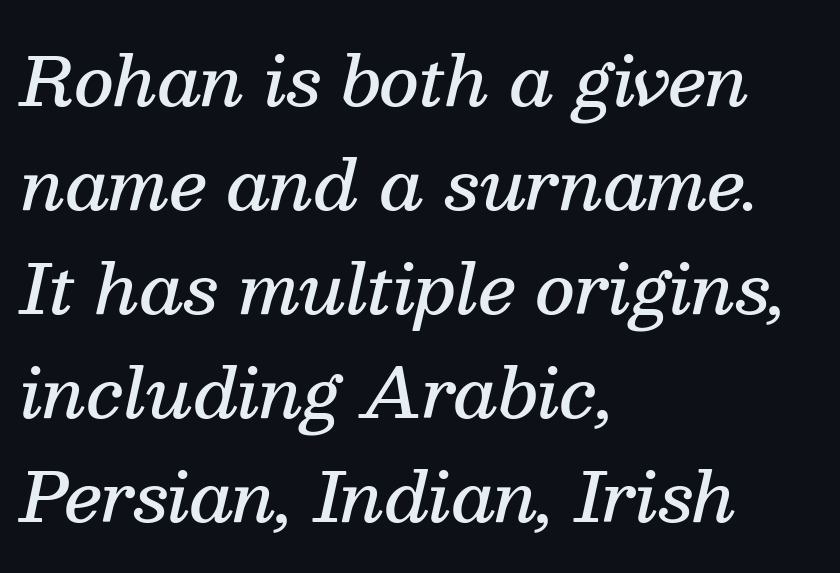
The passage shown stacks its lines at a standard gap. Does the lettering tilt? It does — this is italic. This is serif lettering, the kind often seen in printed books. What stands out about the letter spacing? Nothing — it is the standard amount. Reading down the block, your eye returns to a fixed left position each line. The characters look somewhat weighty, a semibold short of true bold.
